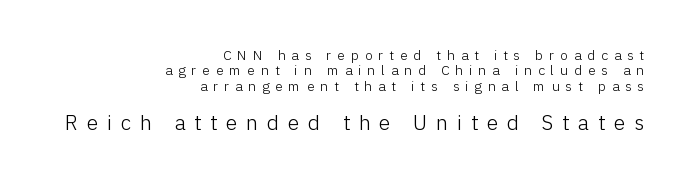
The image shows 21 px text type, upright; set right-aligned, tight line spacing (1.09x), unusually wide letter spacing (+0.42 em), not underlined; the second (bottom) block is 1.5x larger.
